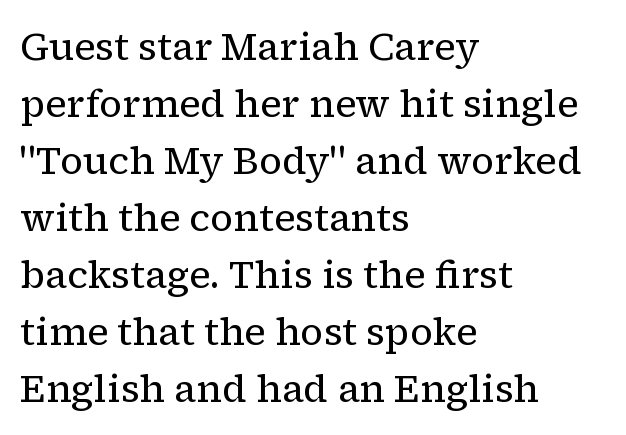
The image shows 38 px regular-weight serif type, upright; set left-aligned, normal line spacing (1.5x), normal letter spacing, not underlined; low stroke contrast and a medium x-height.
